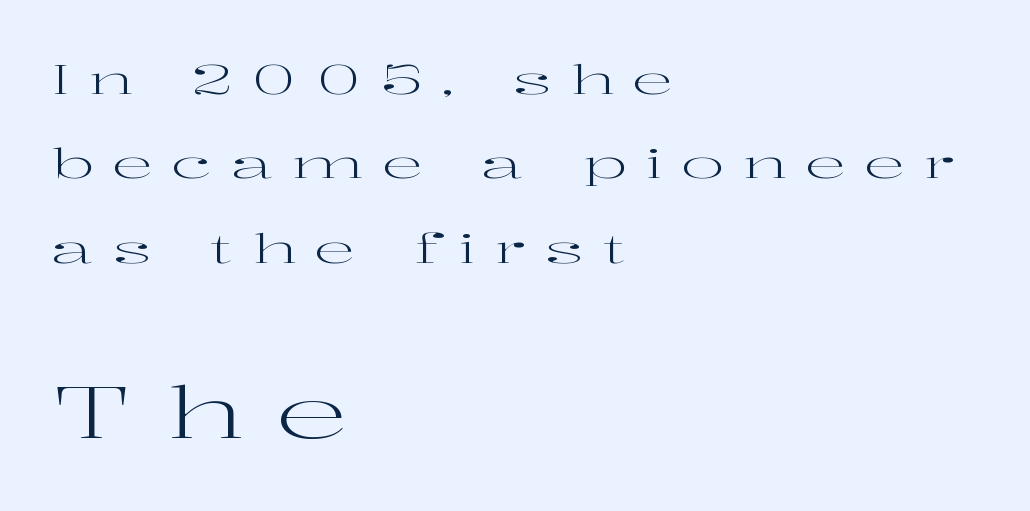
The space beneath each line is pristine and unruled. The typography opts for an upright posture over an oblique one. The passage shown is typed in a proportional face where columns would drift. The type family on display is of the serif kind. The gaps between neighbouring characters are conspicuously large. Students, observe: this is what heavily led, spacious text looks like.
